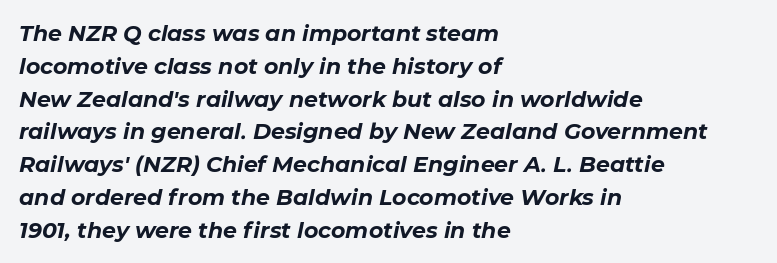
Glance below the letters and you will spot only blank space. This rendering uses left alignment, leaving the right contour irregular. The designer left line spacing at the default. Posture: slanted. You could call the tracking neutral — neither tight nor loose. Look at the stroke-to-counter ratio: heavy, a bold.
